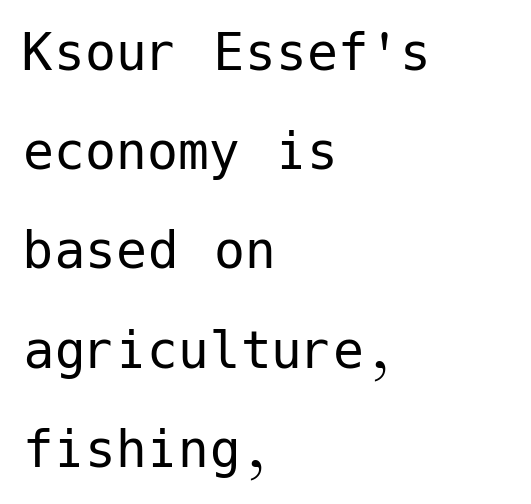
Q: Is the text bold? A: No.
Q: Is the text italic (slanted)? A: No, it is upright.
Q: Is the typeface a serif or a sans-serif typeface? A: Sans-serif.
Q: Is the text underlined? A: No.
Q: How is the paragraph aligned? A: Left-aligned.
Q: Is the spacing between letters normal or unusually wide? A: Normal.
Q: Is the spacing between lines tight, normal or loose? A: Normal.
Q: Width (condensed, normal, or wide)? A: Normal.
Q: Stroke contrast? A: Low.
Q: x-height? A: Medium.
